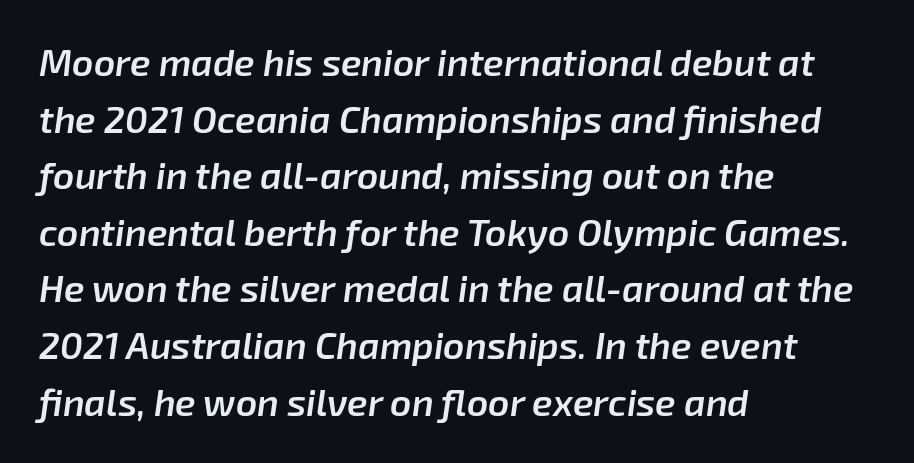
The image shows 37 px semibold type, italic (leaning right); set left-aligned, normal line spacing (1.53x), normal letter spacing, not underlined; low stroke contrast and a medium x-height.
